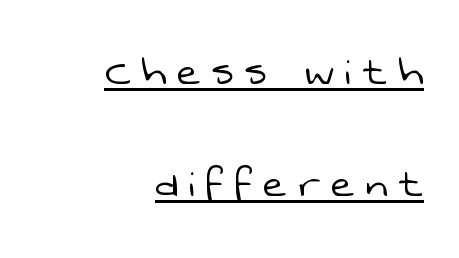
The image shows 49 px light sans-serif type; set right-aligned, loose line spacing (2.29x), unusually wide letter spacing (+0.23 em), underlined; low stroke contrast and a medium x-height.
